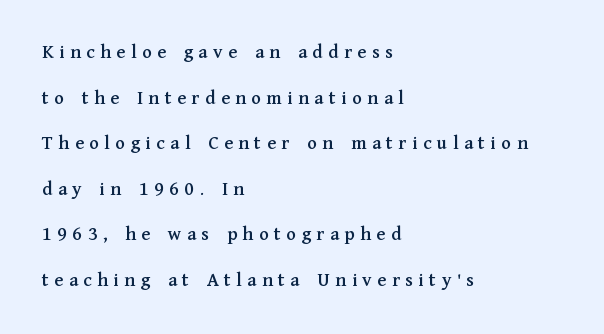
{"italic": "no", "underline": "no", "align": "left", "line_spacing": "loose", "line_spacing_ratio": 2.28, "letter_spacing": "wide", "letter_spacing_em": 0.27, "glyph_px": 20}
